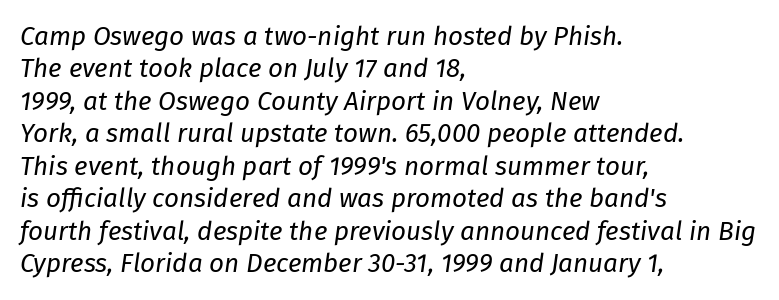
The image shows 26 px text type, italic (leaning right); set left-aligned, normal line spacing (1.25x), normal letter spacing, not underlined.
